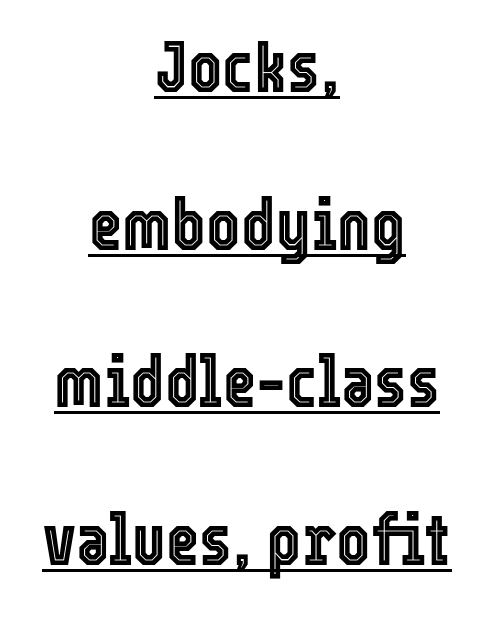
Q: Is the text italic (slanted)? A: No, it is upright.
Q: Is the text underlined? A: Yes.
Q: How is the paragraph aligned? A: Centered.
Q: Is the spacing between letters normal or unusually wide? A: Normal.
Q: Is the spacing between lines tight, normal or loose? A: Loose.
Q: Width (condensed, normal, or wide)? A: Condensed.
Q: x-height? A: Medium.
Q: Monospaced? A: No.
